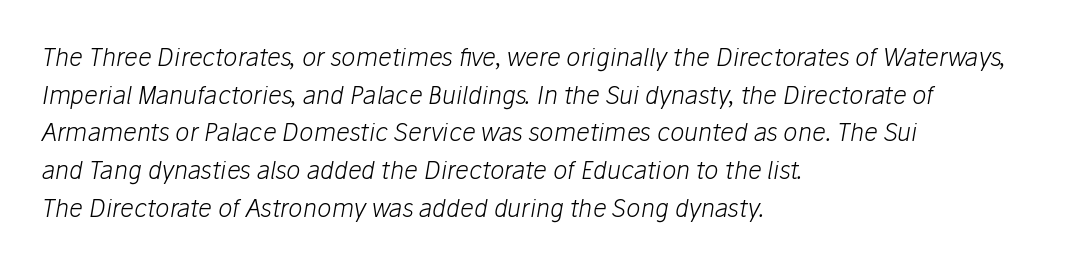
Q: Is the text bold? A: No.
Q: Is the text italic (slanted)? A: Yes, it leans right by about 10 degrees.
Q: Is the text underlined? A: No.
Q: How is the paragraph aligned? A: Left-aligned.
Q: Is the spacing between letters normal or unusually wide? A: Normal.
Q: Is the spacing between lines tight, normal or loose? A: Normal.
